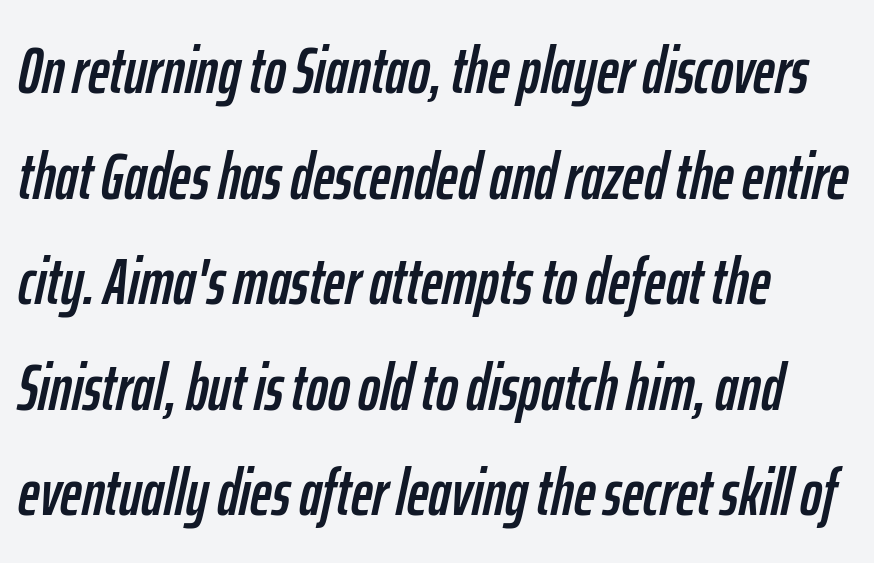
{"italic": "yes", "lean": "right", "slant_degrees": 12, "width": "condensed", "stroke_contrast": "low", "x_height": "medium", "monospaced": "no", "underline": "no", "align": "left", "line_spacing": "normal", "line_spacing_ratio": 1.6, "letter_spacing": "normal", "letter_spacing_em": 0.0, "glyph_px": 66}
